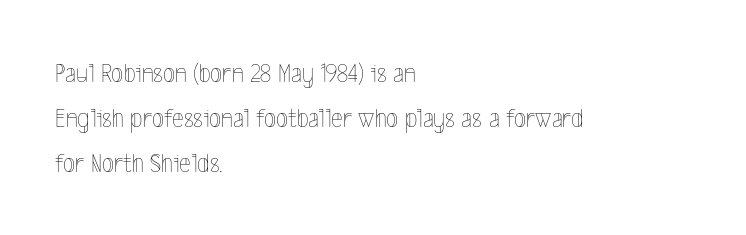
Q: Is the text bold? A: No.
Q: Is the text italic (slanted)? A: No, it is upright.
Q: Is the text underlined? A: No.
Q: How is the paragraph aligned? A: Left-aligned.
Q: Is the spacing between letters normal or unusually wide? A: Normal.
Q: Is the spacing between lines tight, normal or loose? A: Normal.
Q: Width (condensed, normal, or wide)? A: Condensed.
Q: x-height? A: Medium.
Q: Monospaced? A: No.
